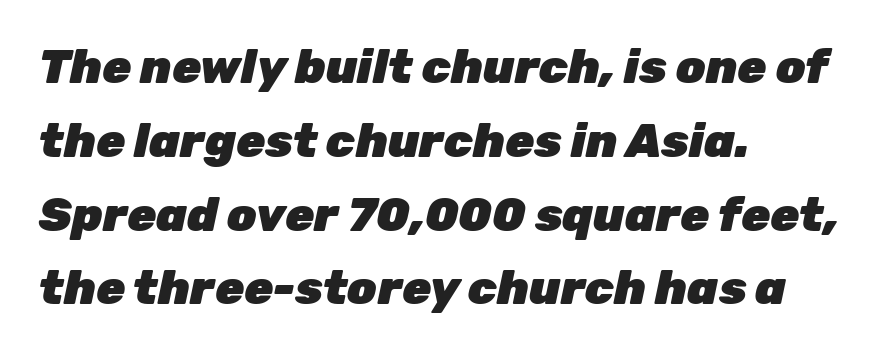
{"italic": "yes", "lean": "right", "slant_degrees": 12, "bold": "yes", "weight": "heavy", "width": "normal", "stroke_contrast": "low", "x_height": "medium", "monospaced": "no", "underline": "no", "align": "left", "line_spacing": "normal", "line_spacing_ratio": 1.57, "letter_spacing": "normal", "letter_spacing_em": 0.0, "glyph_px": 47}
